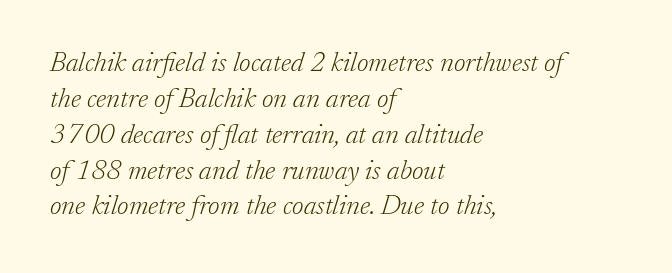
Yep, that's italic — everything's leaning. Summary of weight: not heavy and not bold. The glyphs are unaccompanied by any horizontal stroke below them. This sample uses a serif face.
